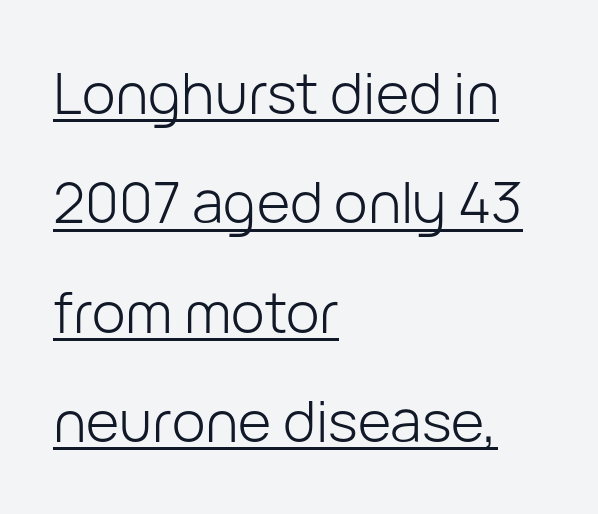
These lines are composed in type without serifs. Leading is clearly above the norm, producing a sparse column. Each line of the rendering has a horizontal stroke beneath the glyphs. No extra ink here — the face is not bold.
